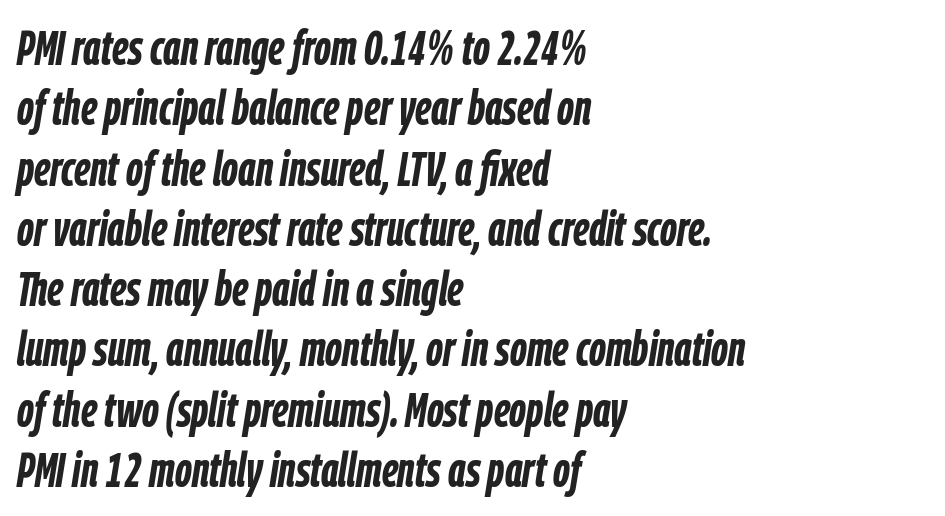
{"italic": "yes", "lean": "right", "slant_degrees": 9, "bold": "yes", "weight": "semibold", "width": "condensed", "stroke_contrast": "low", "x_height": "medium", "monospaced": "no", "underline": "no", "align": "left", "line_spacing_ratio": 1.23, "letter_spacing": "normal", "letter_spacing_em": 0.0, "glyph_px": 49}
